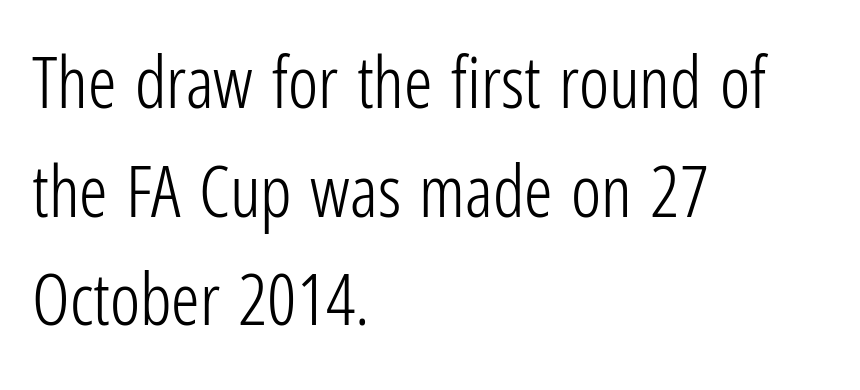
Typeset ragged right — the left edge is the straight one. Is this a sans? Yes — the strokes have no serifs. Regarding leading, the lines here are spaced in the standard way. The type is set solid horizontally, with unmodified tracking.
